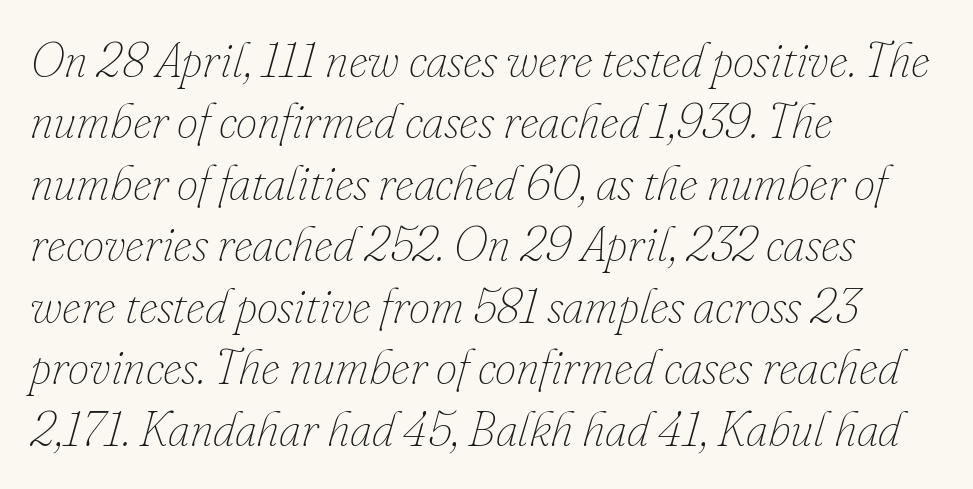
Q: Is the text bold? A: No.
Q: Is the text italic (slanted)? A: Yes, it leans right by about 16 degrees.
Q: Is the text underlined? A: No.
Q: How is the paragraph aligned? A: Left-aligned.
Q: Is the spacing between letters normal or unusually wide? A: Normal.
Q: Is the spacing between lines tight, normal or loose? A: Normal.
Q: Width (condensed, normal, or wide)? A: Normal.
Q: Stroke contrast? A: Low.
Q: x-height? A: Small.
Q: Monospaced? A: No.
